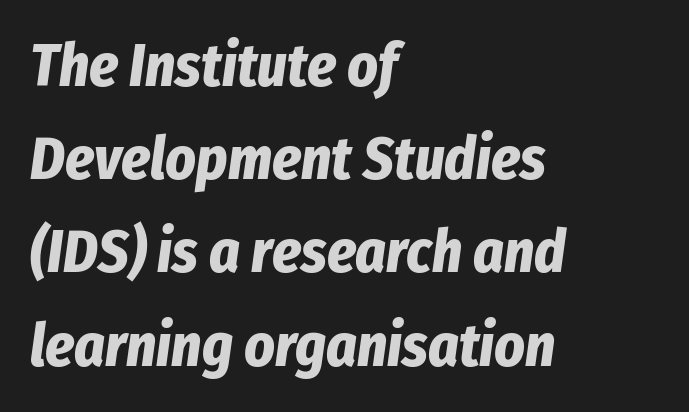
Note the varied advance widths — an 'i' is clearly narrower than an 'm'. Is the block centered? No — it sits flush against the left margin. The tracking reads as untouched default to a designer's eye. The rendering uses a moderate line-height, typical for paragraphs.
